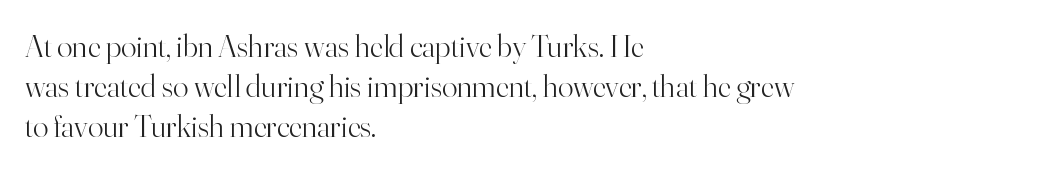
The image shows 32 px light serif type, upright; set left-aligned, normal line spacing (1.25x), normal letter spacing, not underlined; high stroke contrast and a small x-height.
